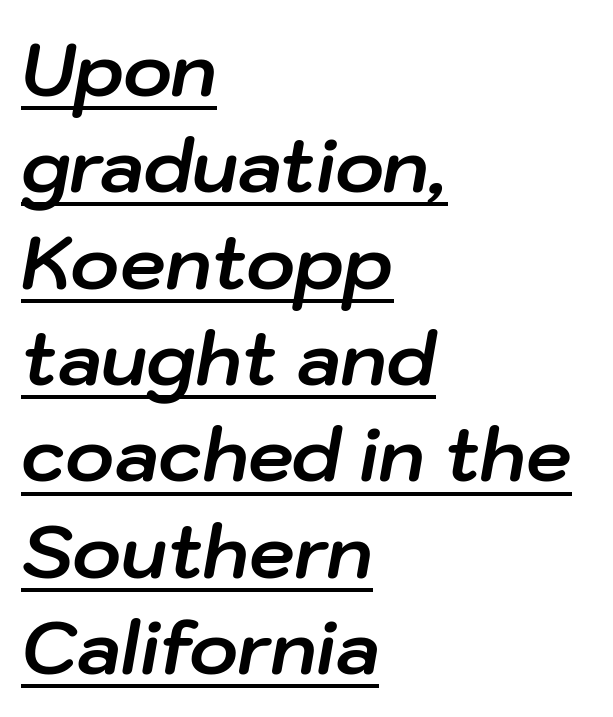
Q: Is the text bold? A: Yes.
Q: Is the text italic (slanted)? A: Yes, it leans right by about 10 degrees.
Q: Is the text underlined? A: Yes.
Q: How is the paragraph aligned? A: Left-aligned.
Q: Is the spacing between letters normal or unusually wide? A: Normal.
Q: Is the spacing between lines tight, normal or loose? A: Normal.
Q: Width (condensed, normal, or wide)? A: Normal.
Q: Stroke contrast? A: Low.
Q: x-height? A: Medium.
Q: Monospaced? A: No.
